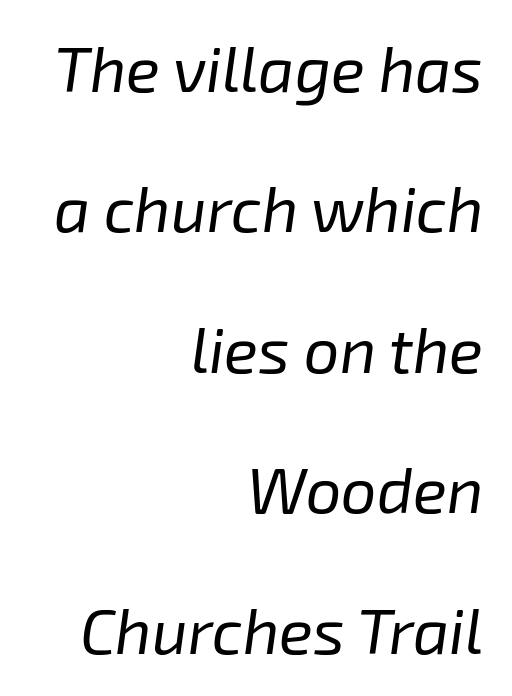
{"italic": "yes", "lean": "right", "slant_degrees": 8, "bold": "no", "weight": "regular", "width": "normal", "stroke_contrast": "low", "x_height": "medium", "monospaced": "no", "underline": "no", "align": "right", "line_spacing": "loose", "line_spacing_ratio": 2.23, "letter_spacing": "normal", "letter_spacing_em": 0.0, "glyph_px": 63}
